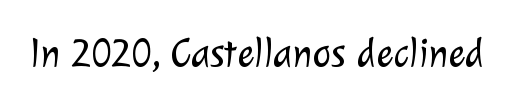
Q: Is the text bold? A: No.
Q: Is the typeface a serif or a sans-serif typeface? A: Sans-serif.
Q: Is the text underlined? A: No.
Q: Is the spacing between letters normal or unusually wide? A: Normal.
Q: Width (condensed, normal, or wide)? A: Normal.
Q: Stroke contrast? A: Low.
Q: x-height? A: Medium.
Q: Monospaced? A: No.
